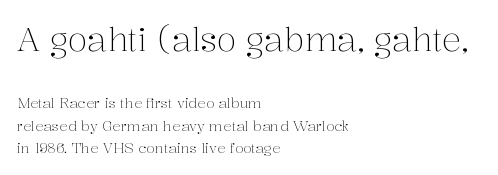
{"serif": "yes", "italic": "no", "bold": "no", "weight": "light", "width": "normal", "stroke_contrast": "medium", "x_height": "medium", "monospaced": "no", "underline": "no", "align": "left", "line_spacing": "normal", "line_spacing_ratio": 1.59, "letter_spacing": "normal", "letter_spacing_em": 0.0, "larger_block": "first", "size_ratio": 2.29, "glyph_px": 32}
